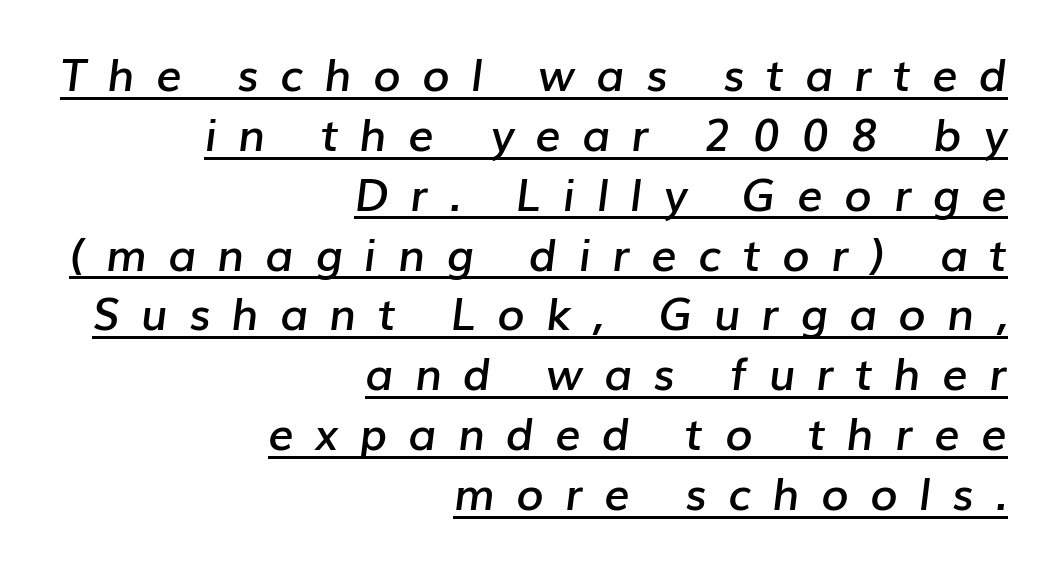
Semibold letterforms, between regular and bold. A typesetter would call this leading conventional body-copy spacing. The rag falls on the left side of this text block. Decoration check: the copy is underlined. Short note: letters widely spaced. Varying glyph widths throughout — classic text-font behaviour.
